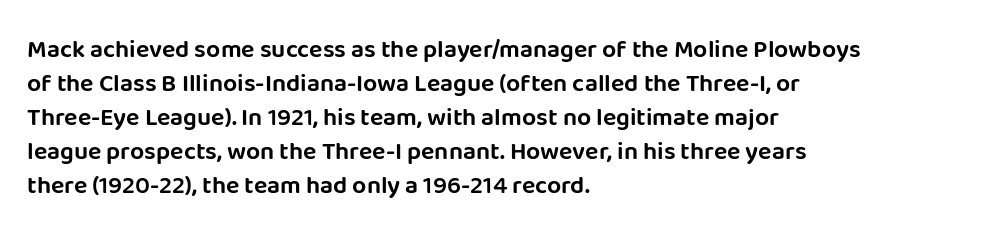
The image shows 25 px text type, upright; set left-aligned, normal line spacing (1.36x), normal letter spacing, not underlined.
